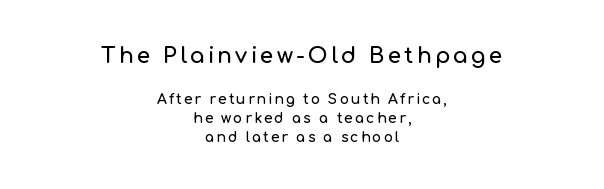
{"italic": "no", "underline": "no", "align": "center", "line_spacing": "normal", "line_spacing_ratio": 1.36, "larger_block": "first", "size_ratio": 1.57, "glyph_px": 22}
